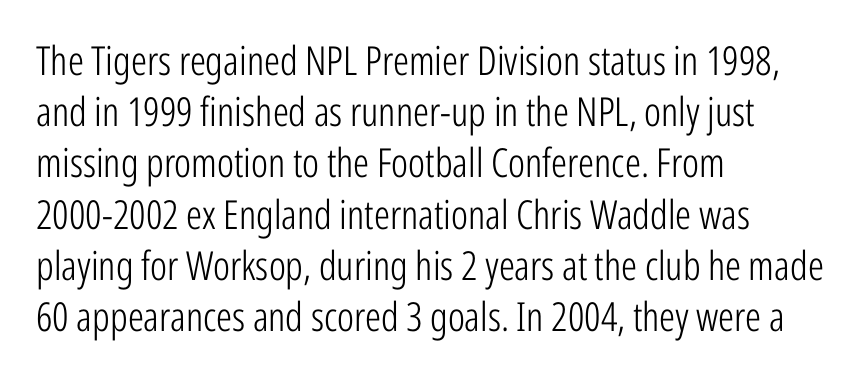
The image shows 40 px light, condensed sans-serif type, upright; set left-aligned, normal line spacing (1.28x), normal letter spacing, not underlined; low stroke contrast and a medium x-height.
